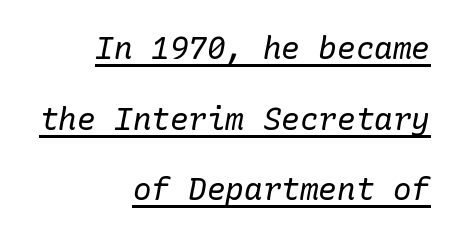
{"italic": "yes", "lean": "right", "slant_degrees": 10, "bold": "no", "weight": "regular", "width": "normal", "stroke_contrast": "low", "x_height": "medium", "underline": "yes", "align": "right", "line_spacing": "loose", "line_spacing_ratio": 2.28, "letter_spacing": "normal", "letter_spacing_em": 0.0, "glyph_px": 31}
